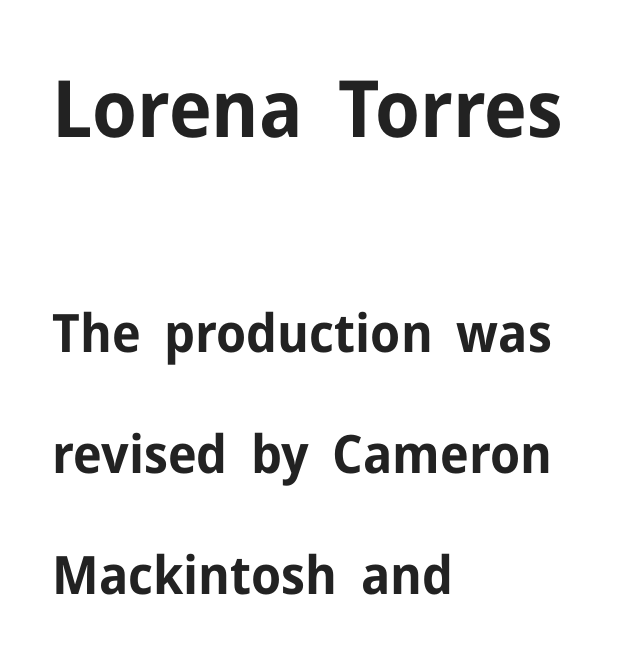
Q: Is the text bold? A: Yes.
Q: Is the text italic (slanted)? A: No, it is upright.
Q: Is the typeface a serif or a sans-serif typeface? A: Sans-serif.
Q: Is the text underlined? A: No.
Q: How is the paragraph aligned? A: Left-aligned.
Q: Is the spacing between letters normal or unusually wide? A: Normal.
Q: Is the spacing between lines tight, normal or loose? A: Loose.
Q: Which block of text is set in a larger size, the first (top) or the second (bottom)? A: The first (top) one.
Q: Width (condensed, normal, or wide)? A: Normal.
Q: Stroke contrast? A: Low.
Q: x-height? A: Medium.
Q: Monospaced? A: No.
